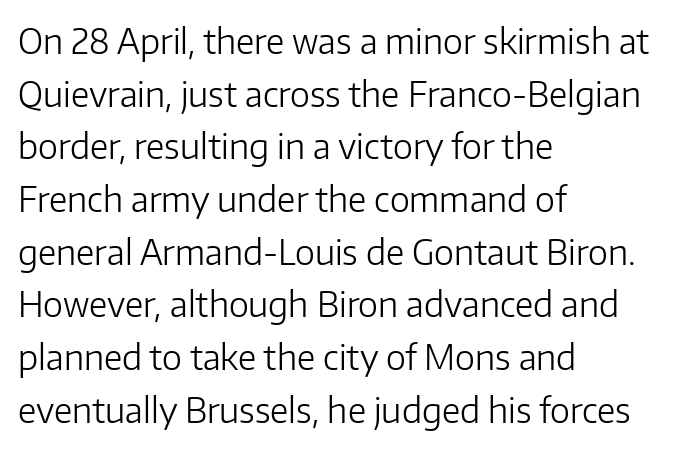
{"serif": "no", "italic": "no", "bold": "no", "weight": "light", "width": "normal", "stroke_contrast": "low", "x_height": "medium", "monospaced": "no", "underline": "no", "align": "left", "line_spacing": "normal", "line_spacing_ratio": 1.55, "letter_spacing": "normal", "letter_spacing_em": 0.0, "glyph_px": 34}
